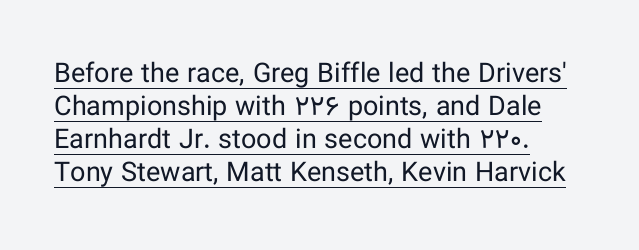
Q: Is the text bold? A: No.
Q: Is the text italic (slanted)? A: No, it is upright.
Q: Is the text underlined? A: Yes.
Q: How is the paragraph aligned? A: Left-aligned.
Q: Is the spacing between letters normal or unusually wide? A: Normal.
